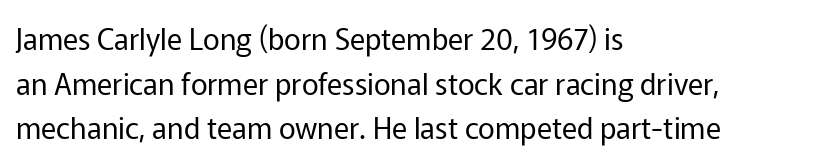
Q: Is the text bold? A: No.
Q: Is the text italic (slanted)? A: No, it is upright.
Q: Is the typeface a serif or a sans-serif typeface? A: Sans-serif.
Q: Is the text underlined? A: No.
Q: How is the paragraph aligned? A: Left-aligned.
Q: Is the spacing between letters normal or unusually wide? A: Normal.
Q: Is the spacing between lines tight, normal or loose? A: Normal.
Q: Width (condensed, normal, or wide)? A: Normal.
Q: Stroke contrast? A: Low.
Q: x-height? A: Medium.
Q: Monospaced? A: No.
